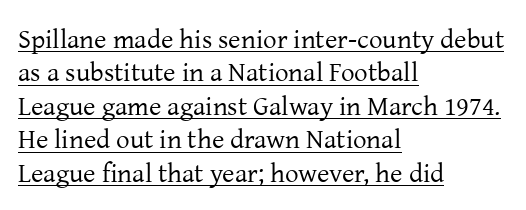
Q: Is the text bold? A: No.
Q: Is the text italic (slanted)? A: No, it is upright.
Q: Is the text underlined? A: Yes.
Q: How is the paragraph aligned? A: Left-aligned.
Q: Is the spacing between letters normal or unusually wide? A: Normal.
